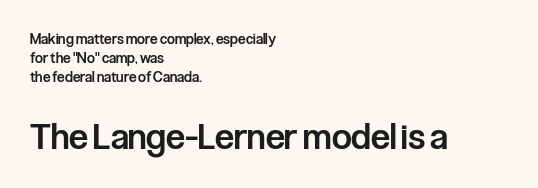
Q: Is the text bold? A: Semi-bold.
Q: Is the text italic (slanted)? A: No, it is upright.
Q: Is the typeface a serif or a sans-serif typeface? A: Sans-serif.
Q: Is the text underlined? A: No.
Q: How is the paragraph aligned? A: Left-aligned.
Q: Is the spacing between letters normal or unusually wide? A: Normal.
Q: Is the spacing between lines tight, normal or loose? A: Normal.
Q: Which block of text is set in a larger size, the first (top) or the second (bottom)? A: The second (bottom) one.
Q: Width (condensed, normal, or wide)? A: Condensed.
Q: Stroke contrast? A: Low.
Q: x-height? A: Medium.
Q: Monospaced? A: No.
